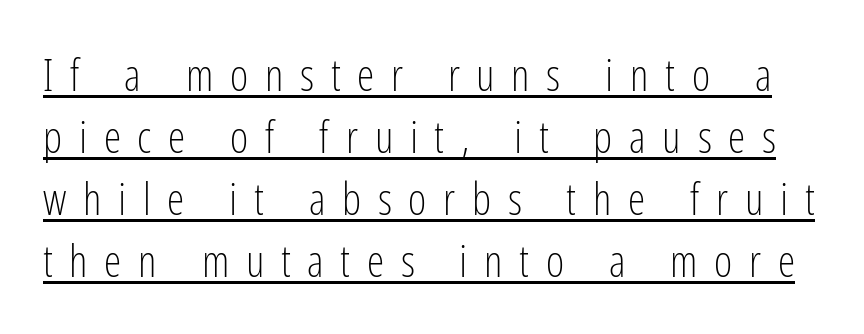
{"serif": "no", "italic": "no", "bold": "no", "weight": "light", "width": "condensed", "stroke_contrast": "low", "x_height": "medium", "monospaced": "no", "underline": "yes", "line_spacing": "normal", "line_spacing_ratio": 1.41, "letter_spacing": "wide", "letter_spacing_em": 0.38, "glyph_px": 44}
